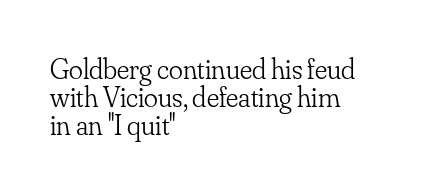
The passage is arranged the way most books set body copy — flush left. Observe the serifs anchoring each vertical stroke in this sample. Very little white space separates one row of letters from the next. Observe the ordinary spacing: letters are neighbours, not strangers.
